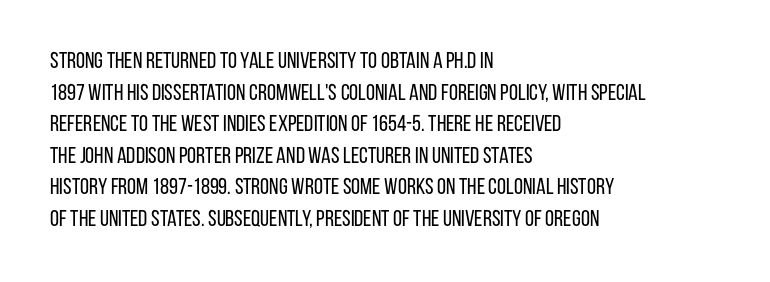
The image shows 23 px text type, upright; set left-aligned, normal line spacing (1.37x), normal letter spacing, not underlined.
